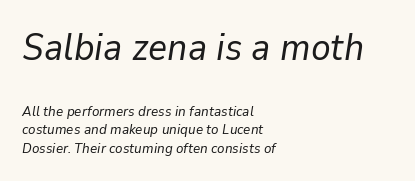
The image shows 37 px regular-weight type, italic (leaning right); set left-aligned, normal line spacing (1.33x), normal letter spacing, not underlined; the first (top) block is 2.64x larger; low stroke contrast and a medium x-height.
